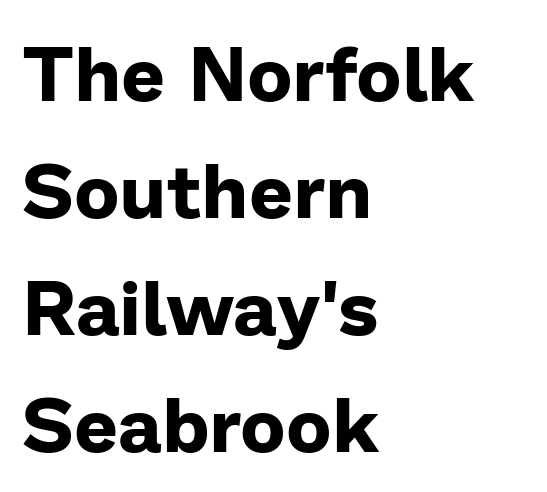
{"serif": "no", "italic": "no", "bold": "yes", "weight": "bold", "width": "normal", "stroke_contrast": "low", "x_height": "medium", "monospaced": "no", "underline": "no", "align": "left", "line_spacing": "normal", "line_spacing_ratio": 1.52, "letter_spacing": "normal", "letter_spacing_em": 0.0, "glyph_px": 77}
